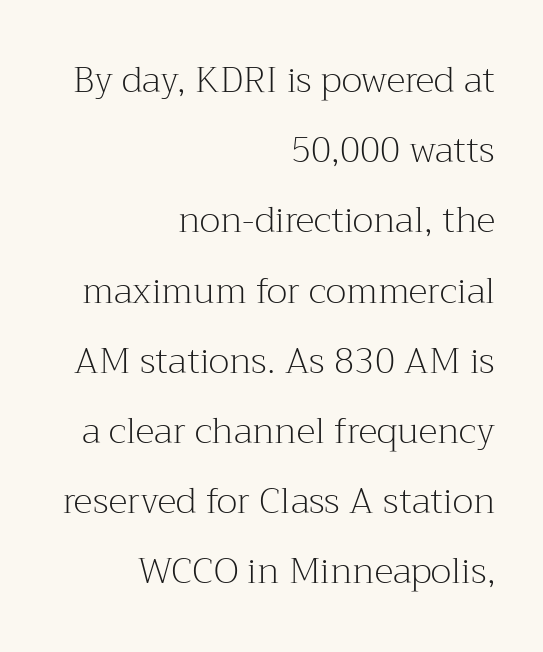
{"serif": "yes", "italic": "no", "bold": "no", "weight": "light", "width": "normal", "stroke_contrast": "medium", "x_height": "medium", "monospaced": "no", "underline": "no", "align": "right", "line_spacing": "loose", "line_spacing_ratio": 1.95, "letter_spacing": "normal", "letter_spacing_em": 0.0, "glyph_px": 36}
